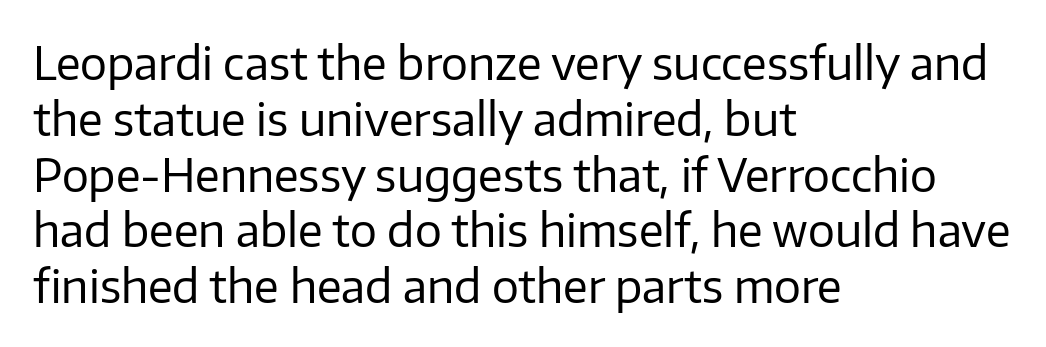
The image shows 45 px regular-weight sans-serif type, upright; set left-aligned, line spacing 1.24x, normal letter spacing, not underlined; low stroke contrast and a medium x-height.
